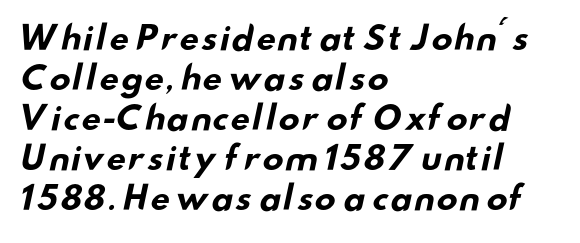
Q: Is the text bold? A: Yes.
Q: Is the typeface a serif or a sans-serif typeface? A: Sans-serif.
Q: Is the text underlined? A: No.
Q: How is the paragraph aligned? A: Left-aligned.
Q: Is the spacing between letters normal or unusually wide? A: Normal.
Q: Is the spacing between lines tight, normal or loose? A: Normal.
Q: Width (condensed, normal, or wide)? A: Wide.
Q: Stroke contrast? A: Low.
Q: x-height? A: Small.
Q: Monospaced? A: No.
